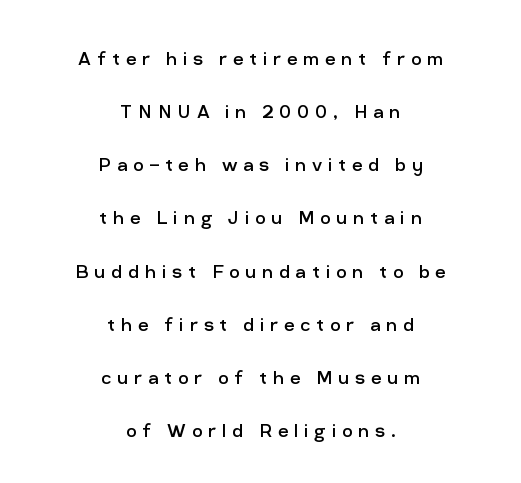
The image shows 23 px text type, upright; set centered, loose line spacing (2.31x), unusually wide letter spacing (+0.25 em), not underlined.
